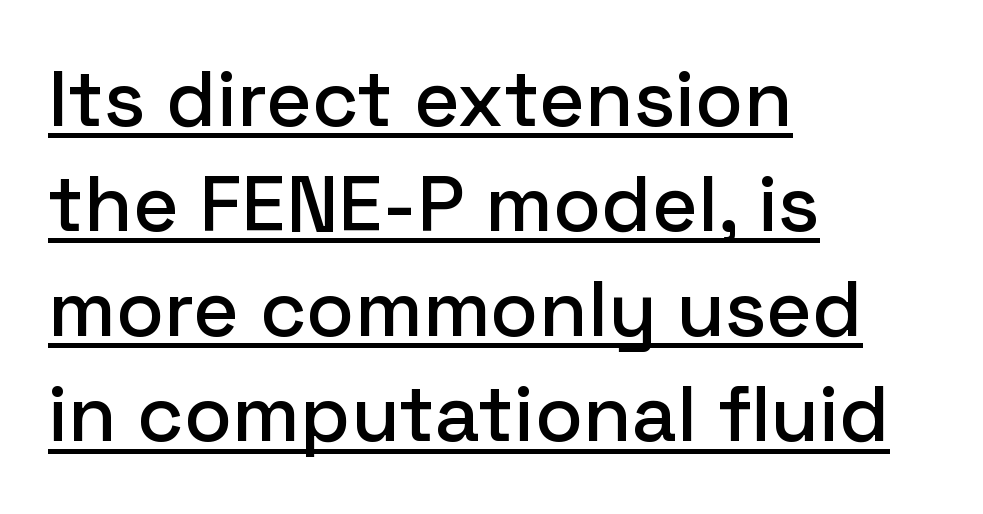
The image shows 79 px sans-serif type, upright; set left-aligned, normal line spacing (1.33x), normal letter spacing, underlined; low stroke contrast and a medium x-height.
